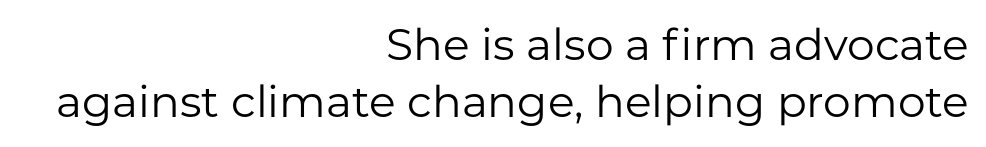
{"serif": "no", "italic": "no", "bold": "no", "weight": "regular", "width": "normal", "stroke_contrast": "low", "x_height": "medium", "monospaced": "no", "underline": "no", "align": "right", "line_spacing": "normal", "line_spacing_ratio": 1.3, "letter_spacing": "normal", "letter_spacing_em": 0.0, "glyph_px": 44}
